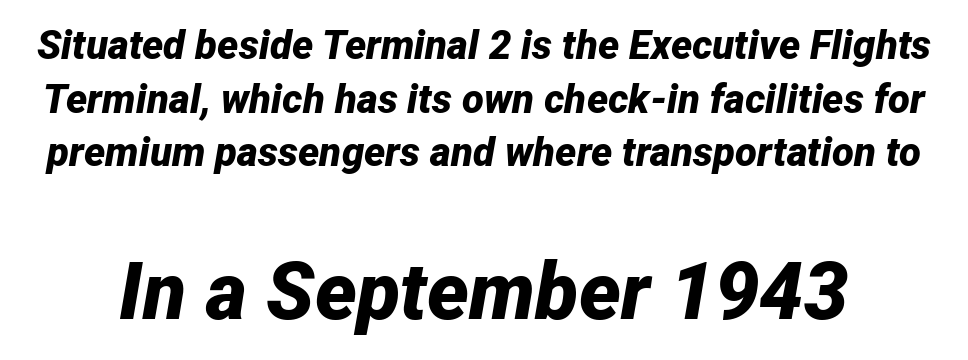
The image shows 79 px bold type, italic (leaning right); set normal line spacing (1.34x), normal letter spacing, not underlined; the second (bottom) block is 1.98x larger; low stroke contrast and a medium x-height.
